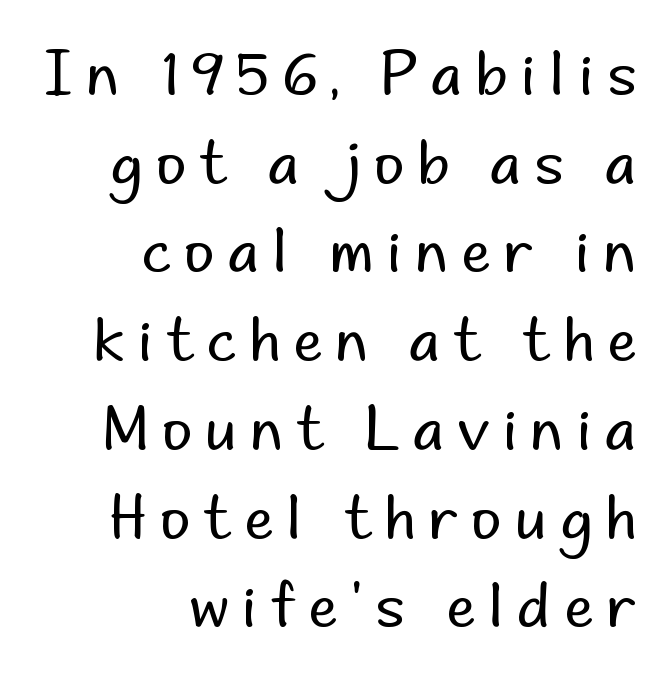
{"serif": "no", "italic": "no", "bold": "no", "weight": "regular", "width": "normal", "stroke_contrast": "low", "x_height": "small", "monospaced": "no", "underline": "no", "align": "right", "line_spacing": "normal", "line_spacing_ratio": 1.53, "letter_spacing": "wide", "letter_spacing_em": 0.24, "glyph_px": 58}
